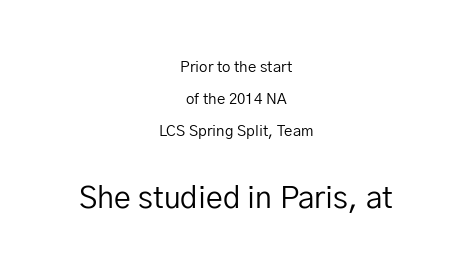
A typesetter would mark this as roman, not italic. The font is comparable to plain body text, perhaps lighter. Lines of text with bare space underneath. Horizontal alignment here is central, giving a formal, balanced look. Is there much room between lines? Yes — plenty of vertical air separates them. Varying glyph widths throughout — classic text-font behaviour.
